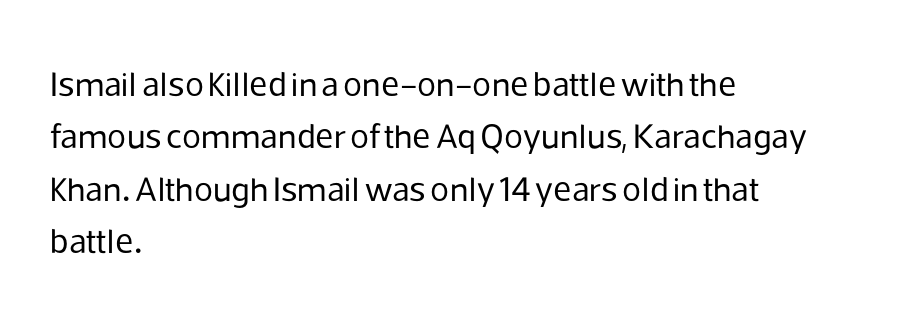
This rendering features lettering with no underline. A typesetter would call this proportional, since set widths differ per character. Line spacing here is normal. The type sits square on the baseline with zero lean.
